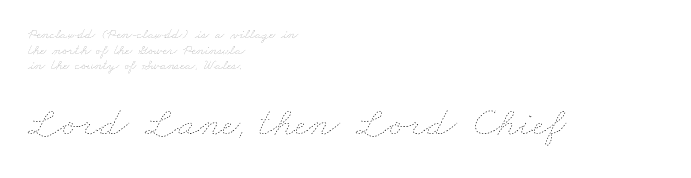
Q: Is the text bold? A: No.
Q: Is the text underlined? A: No.
Q: How is the paragraph aligned? A: Left-aligned.
Q: Is the spacing between letters normal or unusually wide? A: Normal.
Q: Is the spacing between lines tight, normal or loose? A: Tight.
Q: Which block of text is set in a larger size, the first (top) or the second (bottom)? A: The second (bottom) one.
Q: Width (condensed, normal, or wide)? A: Wide.
Q: Stroke contrast? A: Low.
Q: x-height? A: Small.
Q: Monospaced? A: No.
